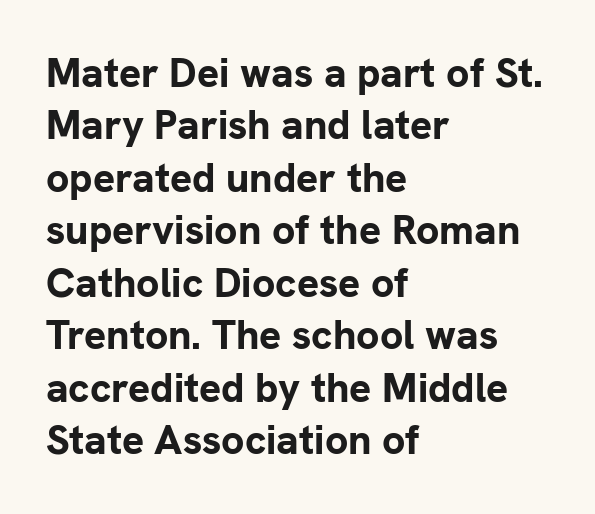
Observe the ordinary spacing: letters are neighbours, not strangers. Leading: standard. The passage shown is emphatically bold. When letters stand straight like this, we call the style roman or upright. The rendering uses natural spacing where letterforms have individual widths. Type without underlining.
